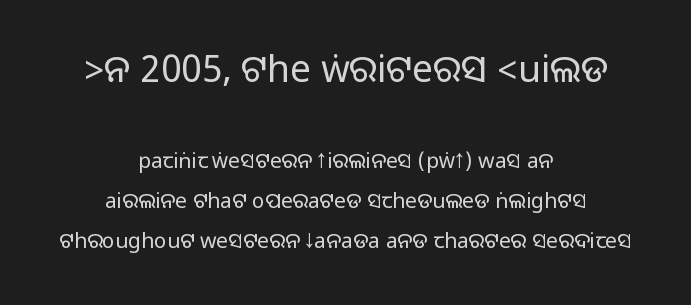
{"serif": "no", "italic": "no", "width": "normal", "stroke_contrast": "medium", "monospaced": "no", "underline": "no", "align": "center", "line_spacing": "loose", "line_spacing_ratio": 1.9, "letter_spacing": "normal", "letter_spacing_em": 0.0, "larger_block": "first", "size_ratio": 1.76, "glyph_px": 37}
